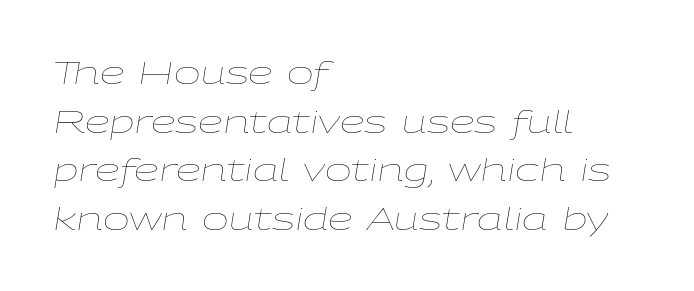
{"italic": "yes", "lean": "right", "slant_degrees": 9, "bold": "no", "weight": "thin", "width": "wide", "stroke_contrast": "low", "x_height": "medium", "monospaced": "no", "underline": "no", "align": "left", "line_spacing": "normal", "line_spacing_ratio": 1.52, "letter_spacing": "normal", "letter_spacing_em": 0.0, "glyph_px": 32}
